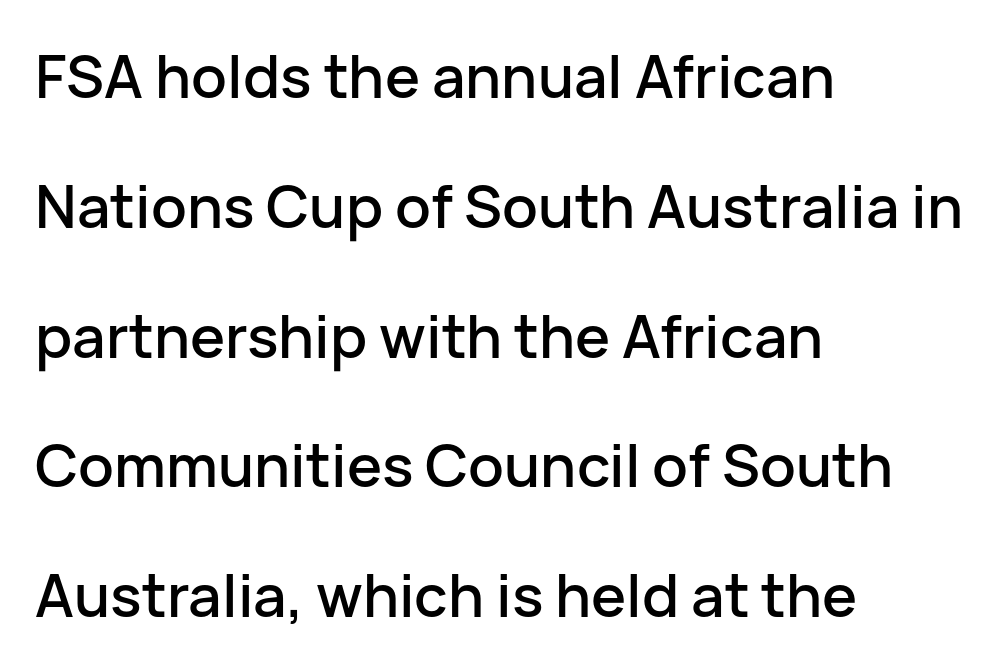
{"serif": "no", "italic": "no", "width": "normal", "stroke_contrast": "low", "x_height": "medium", "monospaced": "no", "underline": "no", "align": "left", "line_spacing": "loose", "line_spacing_ratio": 2.2, "letter_spacing": "normal", "letter_spacing_em": 0.0, "glyph_px": 59}
